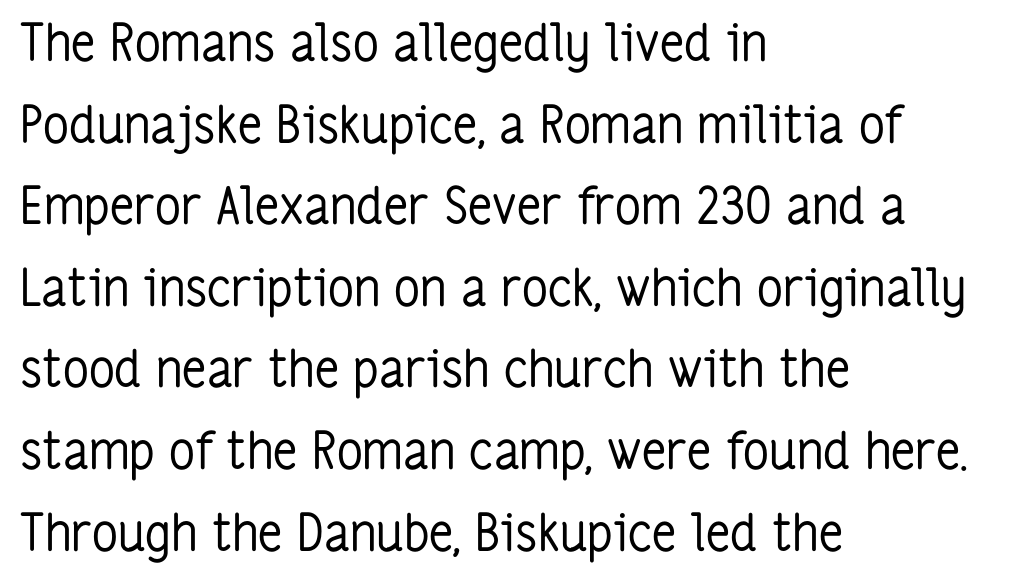
The image shows 51 px regular-weight, condensed sans-serif type, upright; set left-aligned, normal line spacing (1.6x), normal letter spacing, not underlined; low stroke contrast and a medium x-height.
